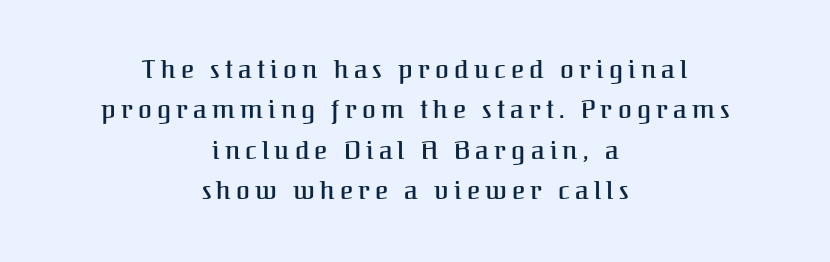
The image shows 25 px text type, upright; set centered, normal line spacing (1.62x), unusually wide letter spacing (+0.21 em), not underlined.
